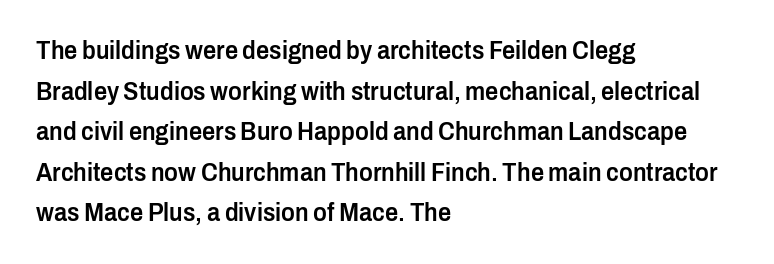
The image shows 26 px text type, upright; set left-aligned, normal line spacing (1.56x), normal letter spacing, not underlined.
